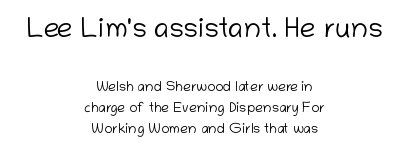
The image shows 28 px light sans-serif type, upright; set centered, normal line spacing (1.5x), normal letter spacing, not underlined; the first (top) block is 2.0x larger; low stroke contrast and a medium x-height.
